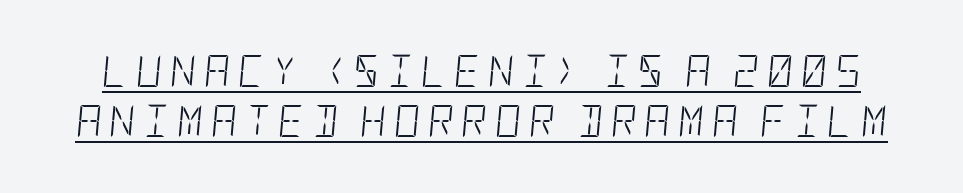
Q: Is the text bold? A: No.
Q: Is the text italic (slanted)? A: Yes, it leans right by about 5 degrees.
Q: Is the text underlined? A: Yes.
Q: Is the spacing between letters normal or unusually wide? A: Unusually wide.
Q: Is the spacing between lines tight, normal or loose? A: Normal.
Q: Width (condensed, normal, or wide)? A: Condensed.
Q: Stroke contrast? A: Low.
Q: x-height? A: Large.
